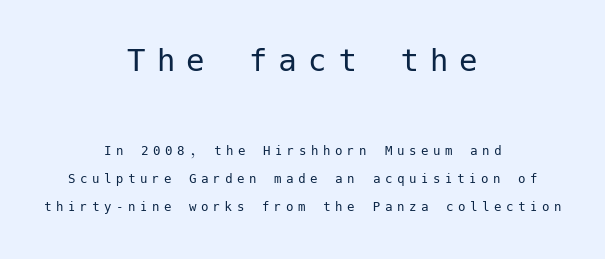
The image shows 37 px regular-weight sans-serif type, upright; set centered, line spacing 1.89x, unusually wide letter spacing (+0.3 em), not underlined; the first (top) block is 2.47x larger; low stroke contrast and a medium x-height.
